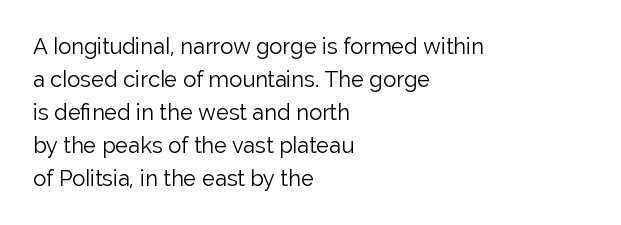
The image shows 22 px text type, upright; set left-aligned, normal line spacing (1.5x), normal letter spacing, not underlined.
